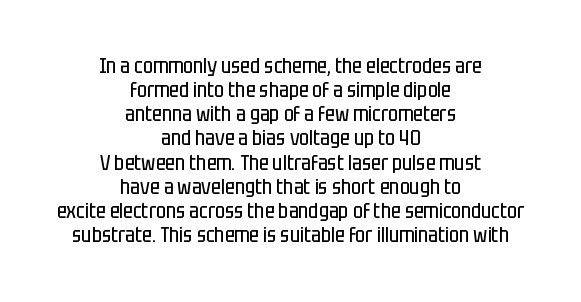
{"italic": "no", "bold": "no", "underline": "no", "align": "center", "line_spacing": "tight", "line_spacing_ratio": 1.15, "letter_spacing": "normal", "letter_spacing_em": 0.0, "glyph_px": 21}
